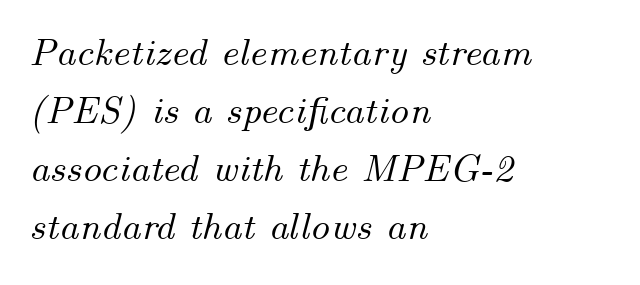
The image shows 39 px text type, italic (leaning right); set left-aligned, normal line spacing (1.49x), normal letter spacing, not underlined; medium stroke contrast and a small x-height.
